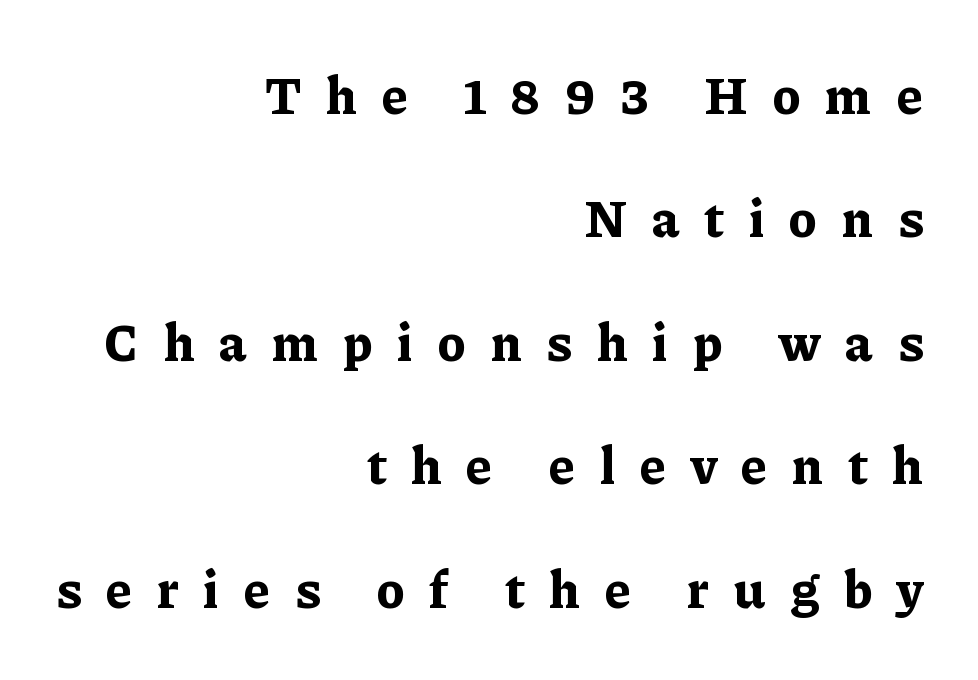
{"serif": "yes", "italic": "no", "bold": "yes", "weight": "bold", "width": "normal", "stroke_contrast": "low", "x_height": "medium", "monospaced": "no", "underline": "no", "align": "right", "line_spacing": "loose", "line_spacing_ratio": 2.33, "letter_spacing": "wide", "letter_spacing_em": 0.47, "glyph_px": 53}
